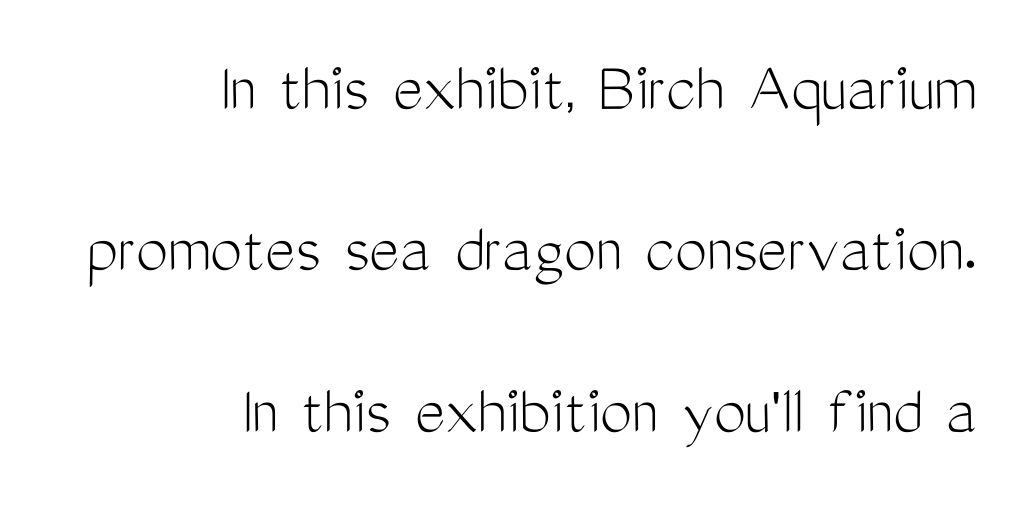
The image shows 72 px light, condensed sans-serif type, upright; set right-aligned, loose line spacing (2.24x), normal letter spacing, not underlined; medium stroke contrast and a medium x-height.
